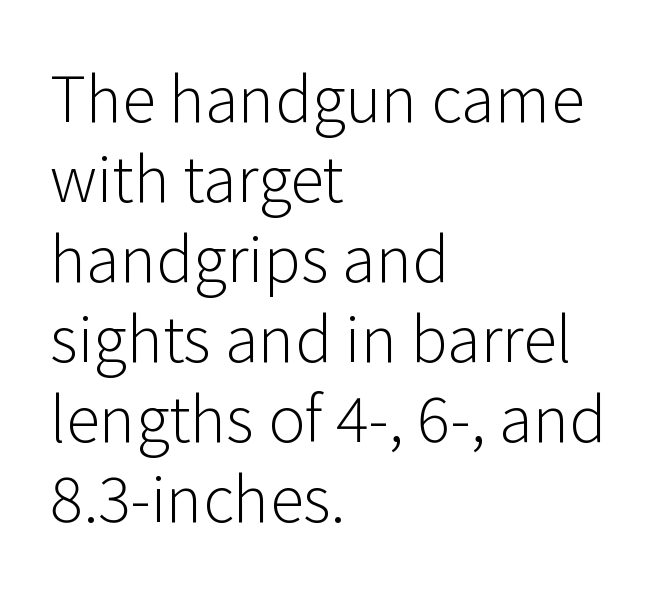
Layout note: lines flush left. Look at the bottom of the vertical strokes: they stop flat, with no serifs. You could not count columns in this text — the font is proportionally spaced. This sample uses an upright cut, with every glyph sitting square on the baseline. Quick note: underline off.
